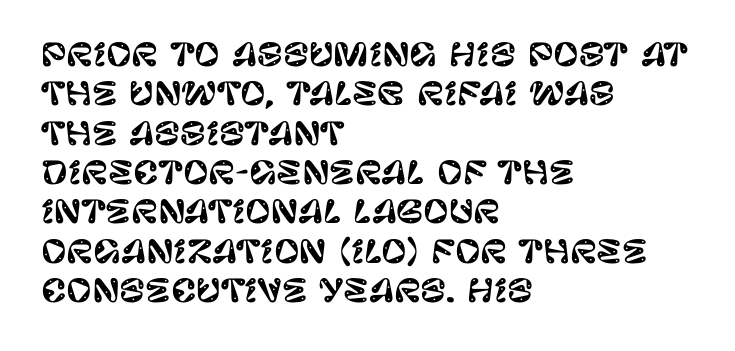
The passage shown is typed in a proportional face where columns would drift. Horizontal alignment here is leftward, the default for most running prose. Examine the stroke ends and you'll find no serifs. Has an underline been added? It has not. Does the leading feel generous? No, just average.
